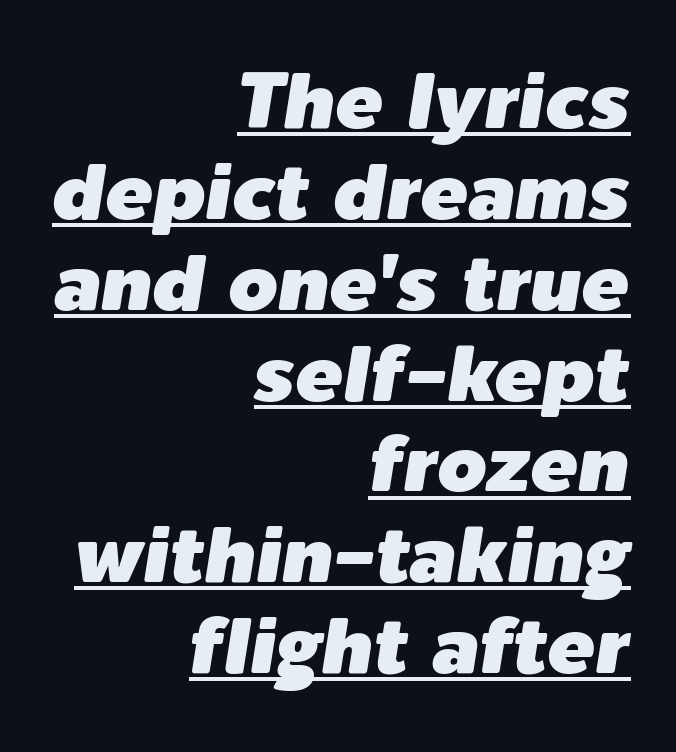
How would I describe the line gaps? Narrow and economical. The glyphs are accompanied by a horizontal stroke just below them. If you drew a ruler down the right edge, every line would touch it. This sample has the flowing, uneven cadence of proportional lettering. Here the glyphs are tracked normally, forming tight word shapes.
